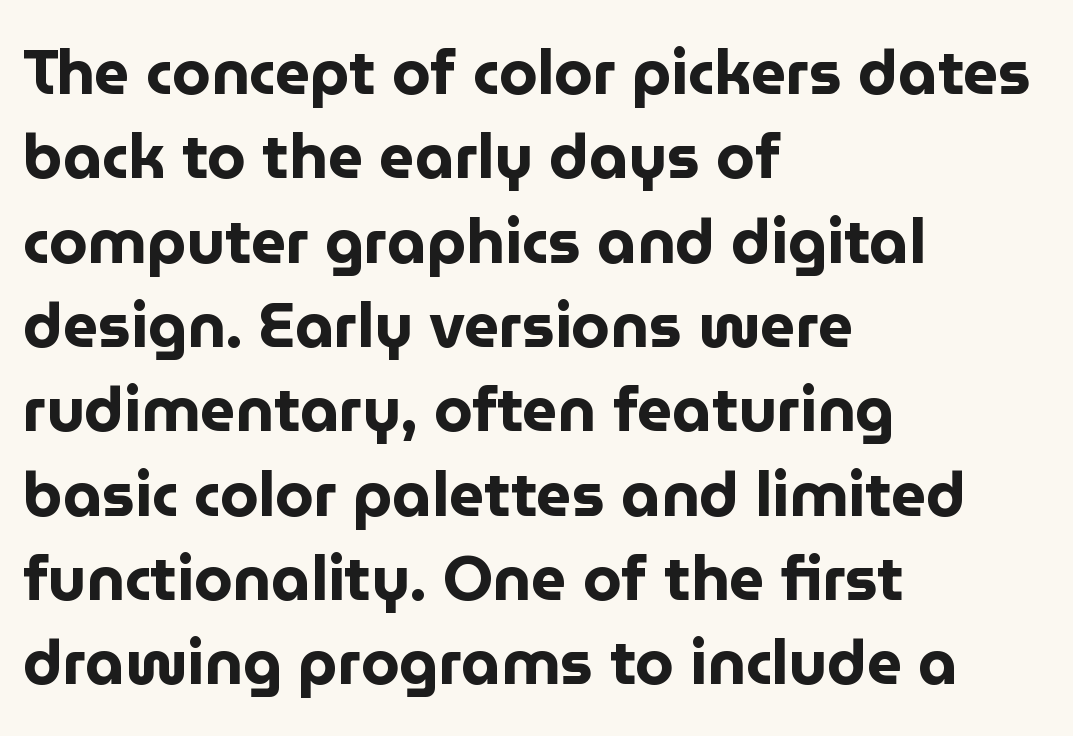
Q: Is the text bold? A: Yes.
Q: Is the text italic (slanted)? A: No, it is upright.
Q: Is the typeface a serif or a sans-serif typeface? A: Sans-serif.
Q: Is the text underlined? A: No.
Q: How is the paragraph aligned? A: Left-aligned.
Q: Is the spacing between letters normal or unusually wide? A: Normal.
Q: Is the spacing between lines tight, normal or loose? A: Normal.
Q: Width (condensed, normal, or wide)? A: Normal.
Q: Stroke contrast? A: Low.
Q: x-height? A: Medium.
Q: Monospaced? A: No.
